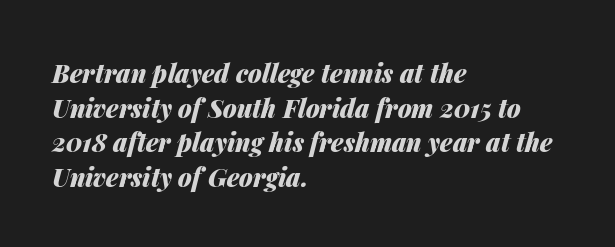
The image shows 25 px bold type, italic (leaning right); set left-aligned, normal line spacing (1.39x), normal letter spacing, not underlined.
